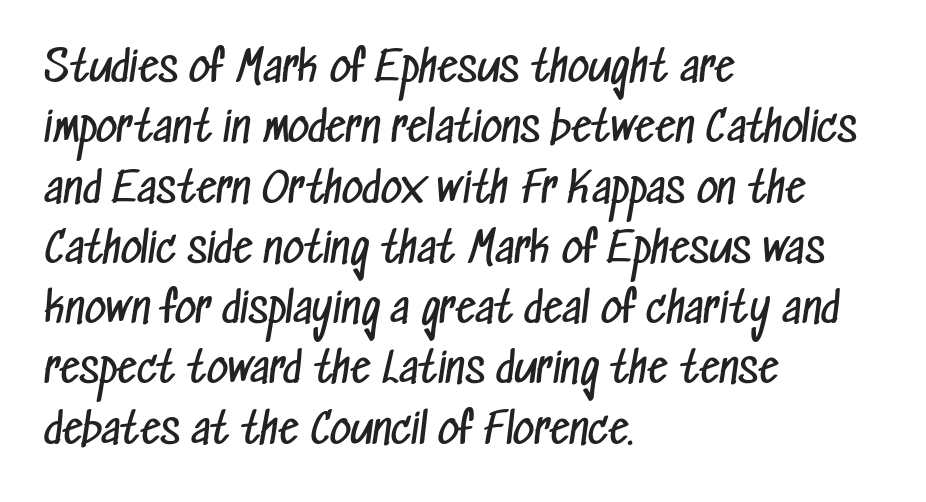
{"serif": "no", "bold": "no", "weight": "regular", "width": "condensed", "stroke_contrast": "low", "x_height": "medium", "monospaced": "no", "underline": "no", "align": "left", "line_spacing": "normal", "line_spacing_ratio": 1.47, "letter_spacing": "normal", "letter_spacing_em": 0.0, "glyph_px": 41}
